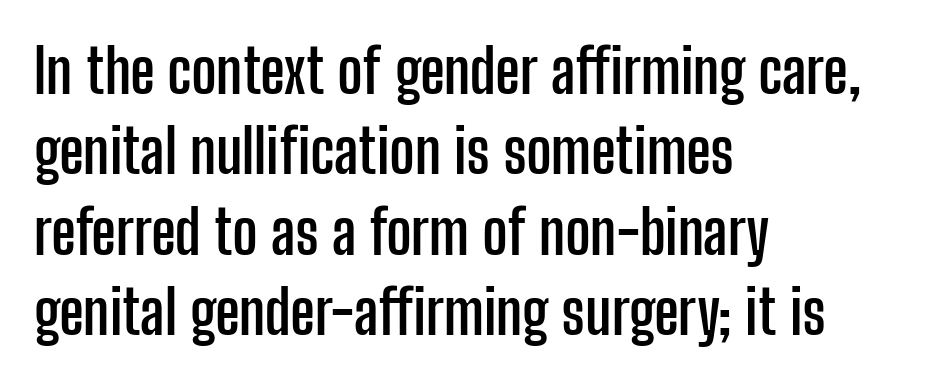
{"serif": "no", "italic": "no", "bold": "yes", "weight": "semibold", "width": "condensed", "stroke_contrast": "low", "x_height": "medium", "monospaced": "no", "underline": "no", "align": "left", "line_spacing": "normal", "line_spacing_ratio": 1.34, "letter_spacing": "normal", "letter_spacing_em": 0.0, "glyph_px": 60}
